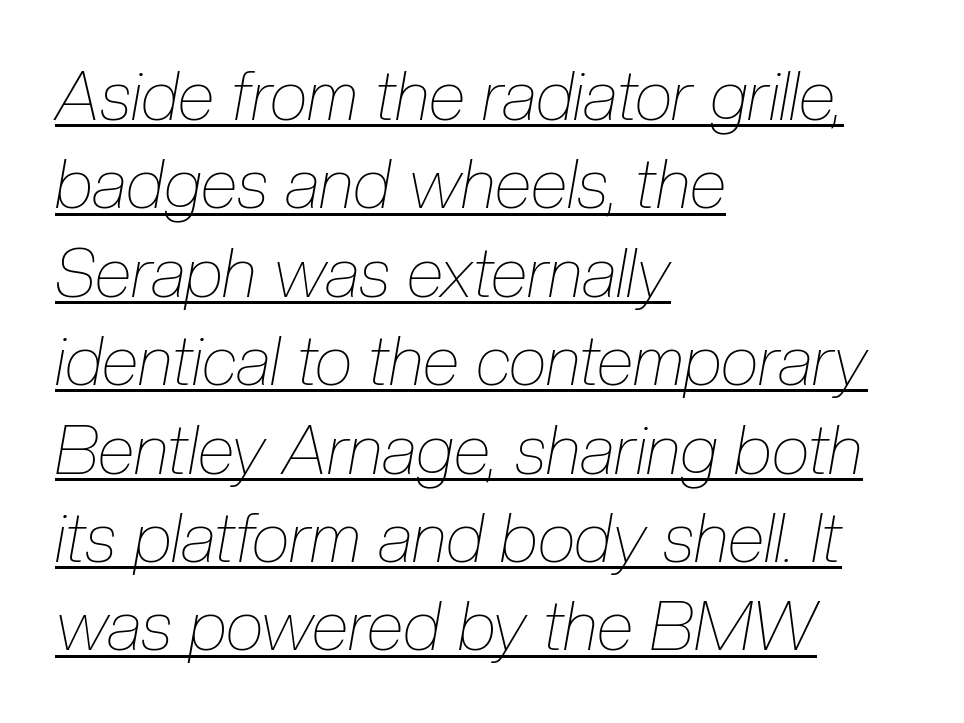
Q: Is the text bold? A: No.
Q: Is the text italic (slanted)? A: Yes, it leans right by about 10 degrees.
Q: Is the text underlined? A: Yes.
Q: How is the paragraph aligned? A: Left-aligned.
Q: Is the spacing between letters normal or unusually wide? A: Normal.
Q: Is the spacing between lines tight, normal or loose? A: Normal.
Q: Width (condensed, normal, or wide)? A: Condensed.
Q: Stroke contrast? A: Low.
Q: x-height? A: Medium.
Q: Monospaced? A: No.
